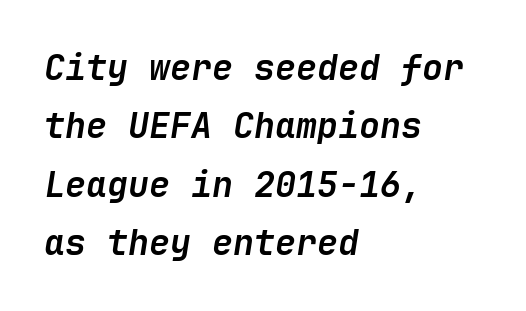
The image shows 35 px semibold type, italic (leaning right); set left-aligned, normal line spacing (1.67x), normal letter spacing, not underlined; low stroke contrast and a medium x-height.
